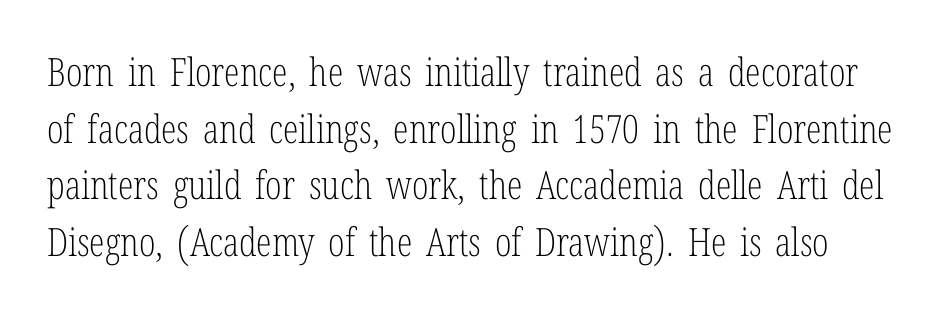
The rendering uses a moderate line-height, typical for paragraphs. Short note: letters normally spaced. Heaviness? Minimal to ordinary, like unemphasized prose. Letterform terminals end in serifs throughout the passage.
